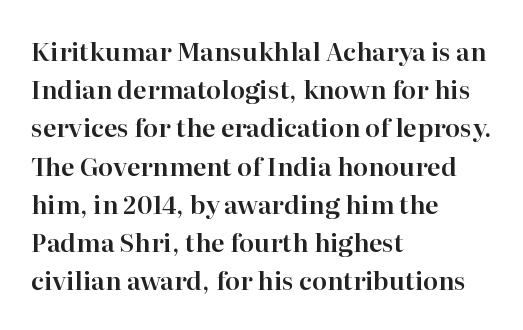
{"italic": "no", "underline": "no", "align": "left", "line_spacing": "normal", "line_spacing_ratio": 1.53, "letter_spacing": "normal", "letter_spacing_em": 0.0, "glyph_px": 25}
